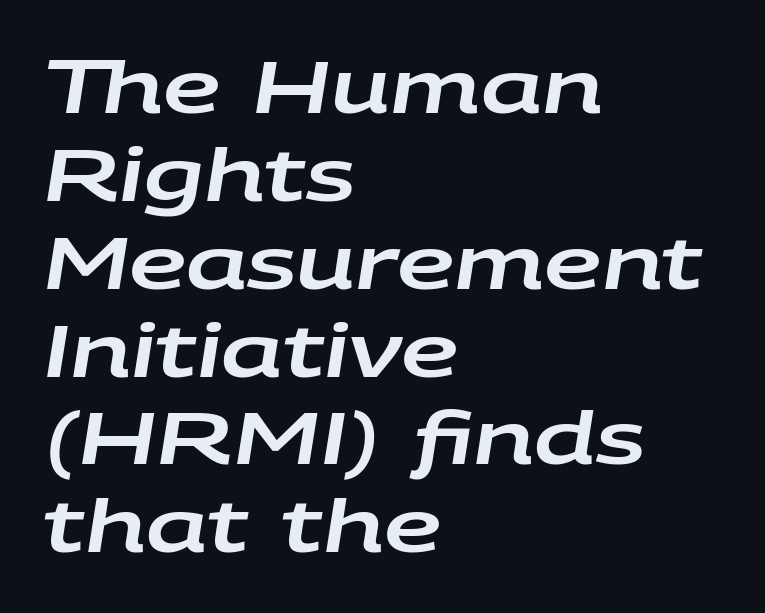
Character widths vary here, with narrow letters taking less room than wide ones. Check under the words: just untouched page. Short and long lines alike share a common starting point at left. Standard letterfit; no display-style spreading of the glyphs. The rendering applies a slant to the glyphs.
